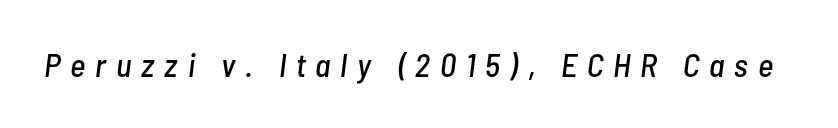
Q: Is the text italic (slanted)? A: Yes, it leans right by about 7 degrees.
Q: Is the text underlined? A: No.
Q: Is the spacing between letters normal or unusually wide? A: Unusually wide.
Q: Width (condensed, normal, or wide)? A: Condensed.
Q: Stroke contrast? A: Low.
Q: x-height? A: Medium.
Q: Monospaced? A: No.
